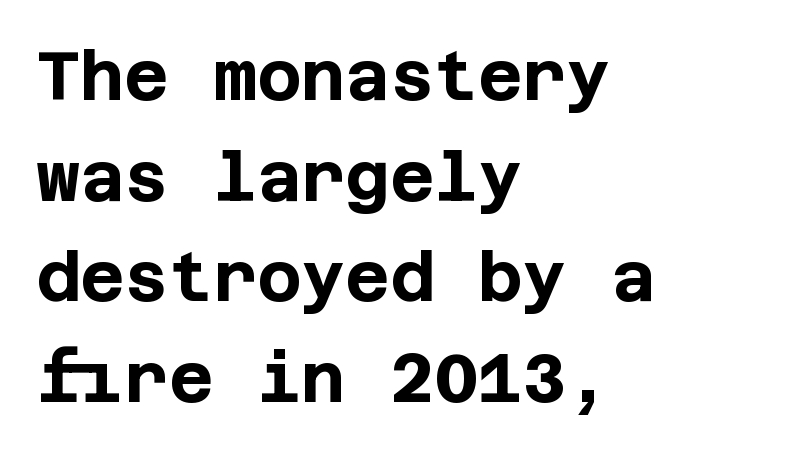
{"serif": "no", "italic": "no", "bold": "yes", "weight": "bold", "width": "normal", "stroke_contrast": "low", "x_height": "large", "underline": "no", "align": "left", "line_spacing": "normal", "line_spacing_ratio": 1.48, "letter_spacing": "normal", "letter_spacing_em": 0.0, "glyph_px": 68}
